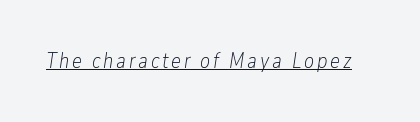
The image shows 21 px text type, italic (leaning right); set underlined.
